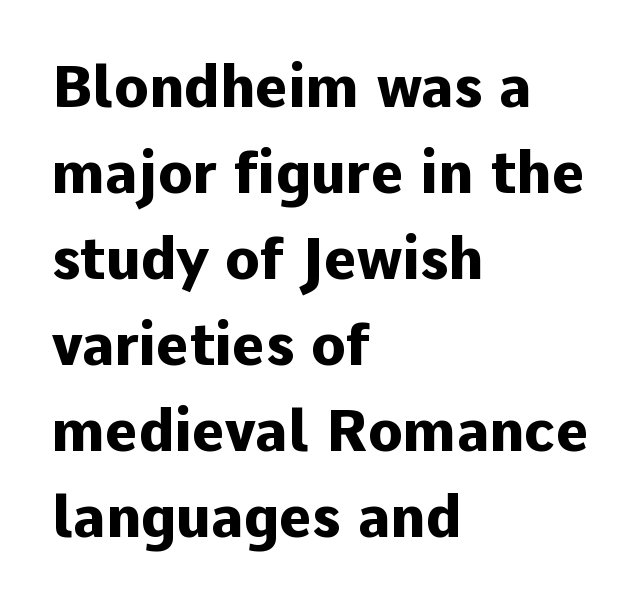
{"serif": "no", "italic": "no", "bold": "yes", "weight": "heavy", "width": "normal", "stroke_contrast": "low", "x_height": "medium", "monospaced": "no", "underline": "no", "align": "left", "line_spacing": "normal", "line_spacing_ratio": 1.51, "letter_spacing": "normal", "letter_spacing_em": 0.0, "glyph_px": 57}
